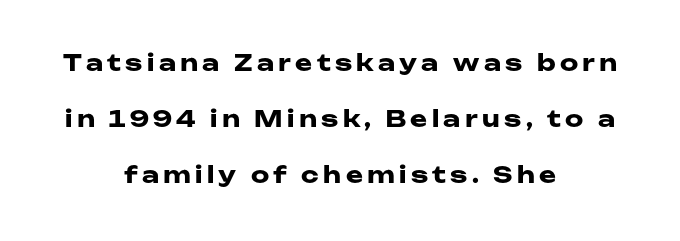
Q: Is the text bold? A: Yes.
Q: Is the text italic (slanted)? A: No, it is upright.
Q: Is the text underlined? A: No.
Q: How is the paragraph aligned? A: Centered.
Q: Is the spacing between lines tight, normal or loose? A: Loose.
